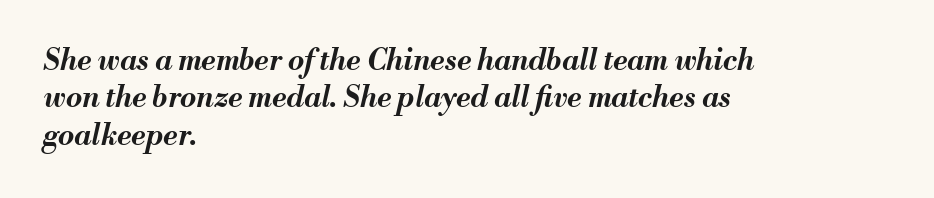
The image shows 29 px bold type, italic (leaning right); set left-aligned, normal line spacing (1.29x), normal letter spacing, not underlined; medium stroke contrast and a small x-height.
